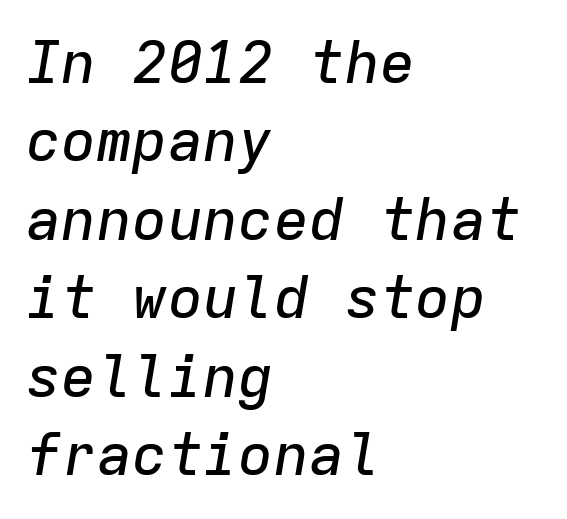
The image shows 59 px text type, italic (leaning right), monospaced; set left-aligned, normal line spacing (1.33x), normal letter spacing, not underlined; low stroke contrast and a medium x-height.
